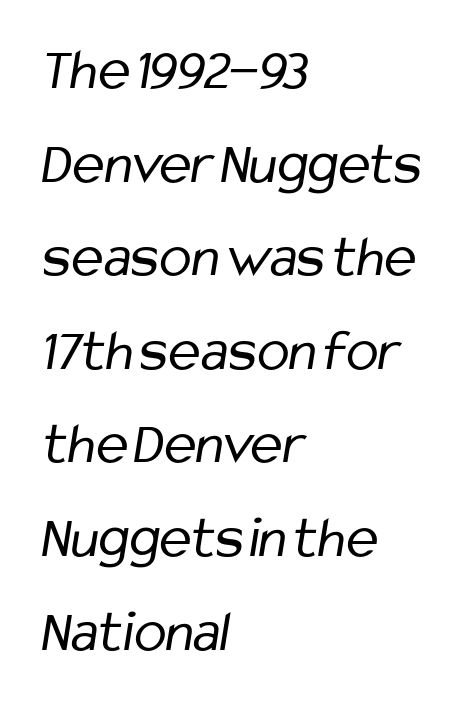
The image shows 60 px regular-weight, condensed sans-serif type; set left-aligned, normal line spacing (1.56x), normal letter spacing, not underlined; low stroke contrast and a medium x-height.
